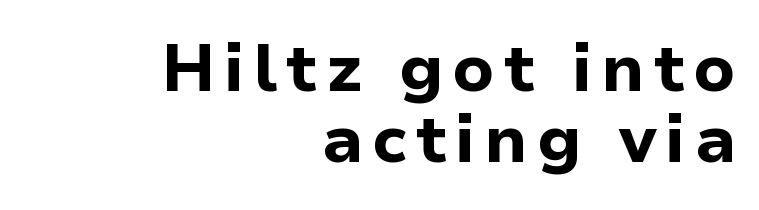
The lines are packed closely together with very little leading. Font category for this specimen: sans-serif. The sample has been set heavy, in full bold. Only glyphs here, with clear space below each row. Horizontal alignment here is rightward, an uncommon choice for prose. The type sits square on the baseline with zero lean.
